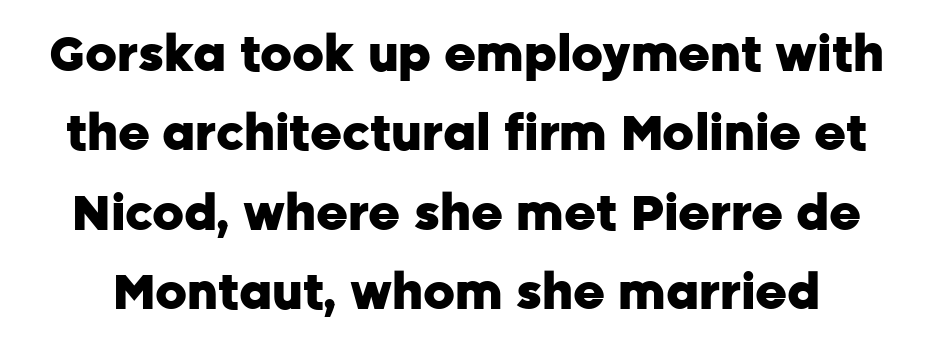
{"serif": "no", "italic": "no", "bold": "yes", "weight": "heavy", "width": "normal", "stroke_contrast": "low", "x_height": "medium", "monospaced": "no", "underline": "no", "line_spacing": "normal", "line_spacing_ratio": 1.62, "letter_spacing": "normal", "letter_spacing_em": 0.0, "glyph_px": 49}
